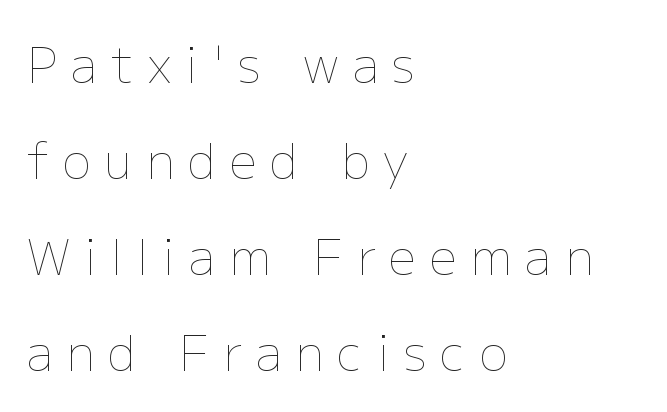
The typesetter chose a ragged-right arrangement here. The passage shown is typed in a proportional face where columns would drift. Do the letters lean? They stand straight. Horizontal bands of white between lines are thick stripes.
